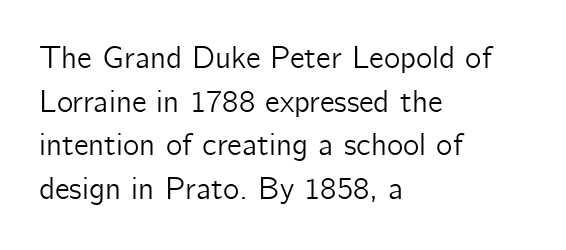
A typesetter would call this leading conventional body-copy spacing. The gaps between neighbouring characters are ordinary and unremarkable. Teacher's note: observe the even left margin — that is flush-left alignment. The passage shown is typed in a proportional face where columns would drift.
